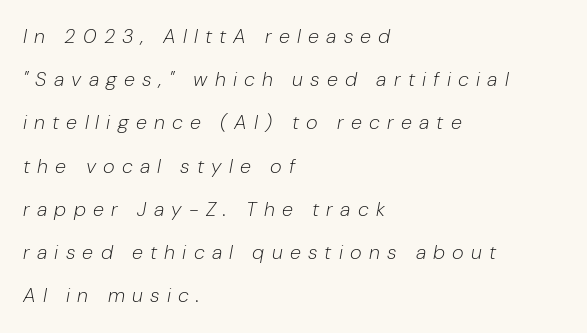
The image shows 20 px text type, italic (leaning right); set left-aligned, loose line spacing (2.16x), unusually wide letter spacing (+0.36 em), not underlined.
